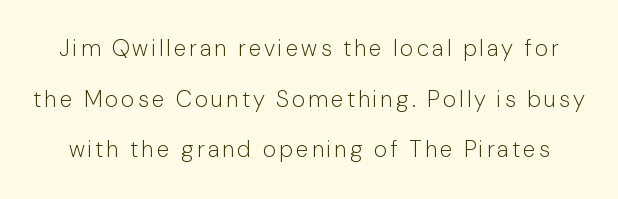
{"italic": "no", "bold": "no", "underline": "no", "line_spacing": "loose", "line_spacing_ratio": 2.2, "glyph_px": 23}
